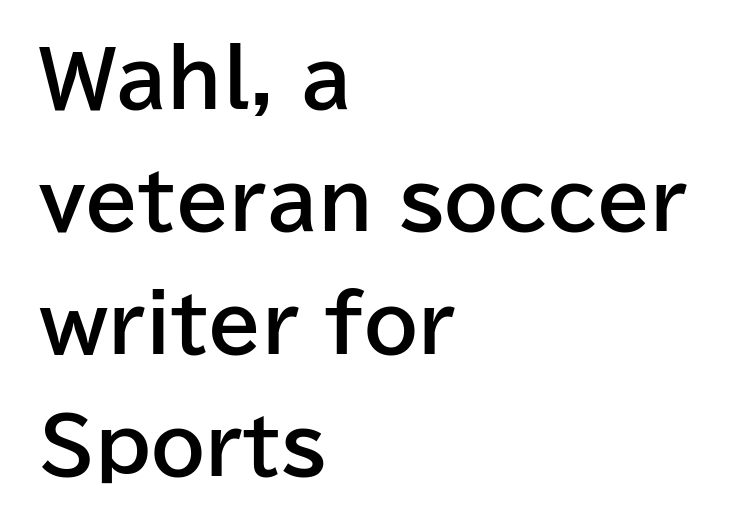
Q: Is the text bold? A: Yes.
Q: Is the text italic (slanted)? A: No, it is upright.
Q: Is the typeface a serif or a sans-serif typeface? A: Sans-serif.
Q: Is the text underlined? A: No.
Q: How is the paragraph aligned? A: Left-aligned.
Q: Is the spacing between letters normal or unusually wide? A: Normal.
Q: Is the spacing between lines tight, normal or loose? A: Normal.
Q: Width (condensed, normal, or wide)? A: Normal.
Q: Stroke contrast? A: Low.
Q: x-height? A: Medium.
Q: Monospaced? A: No.
